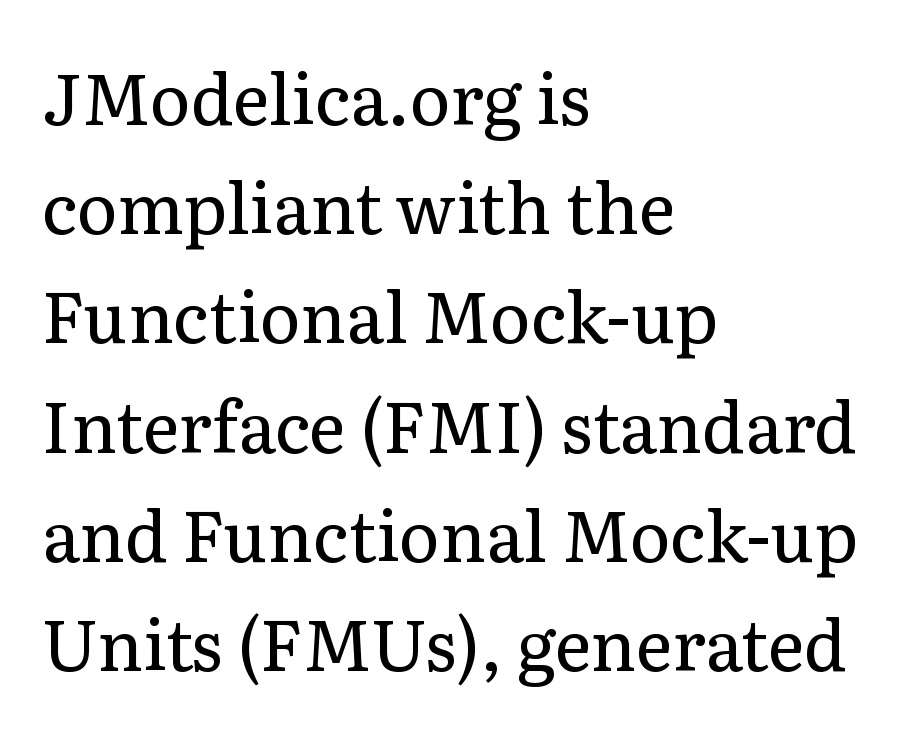
{"serif": "yes", "italic": "no", "bold": "no", "weight": "regular", "width": "normal", "stroke_contrast": "low", "x_height": "medium", "monospaced": "no", "underline": "no", "align": "left", "line_spacing": "normal", "line_spacing_ratio": 1.56, "letter_spacing": "normal", "letter_spacing_em": 0.0, "glyph_px": 70}
